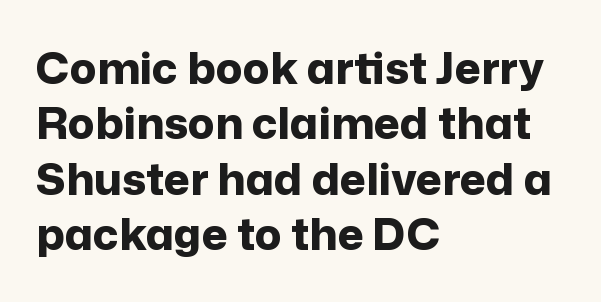
Rule under the text: the space is simply empty. Each glyph is drawn with heavy, bold strokes. Style check: upright. One-word summary of the alignment: left. The letters advance in unequal steps, a hallmark of proportional type.
